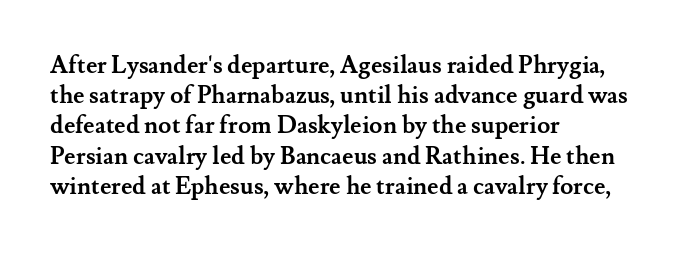
The ragged edge is on the right, which tells us the setting is flush left. The space beneath each line is pristine and unruled. This rendering leaves character spacing at its baseline value. The passage shown stacks its lines at a standard gap. Italic? Not at all — the glyphs are vertical. Emphasis by weight is at full strength: bold.
